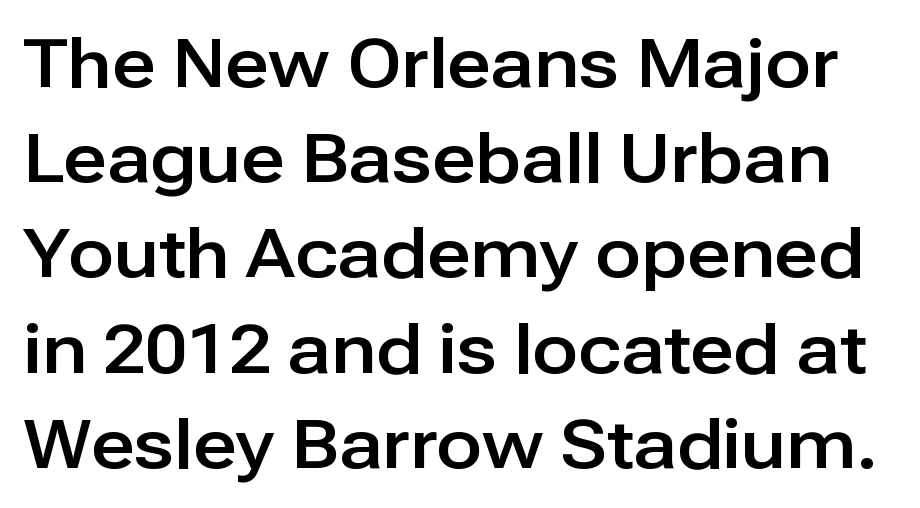
Font category for this specimen: sans-serif. Characters remain perfectly vertical along every line. Just letters on the line, the space beneath them empty. Do the characters align in a grid? No, the font is proportional.
